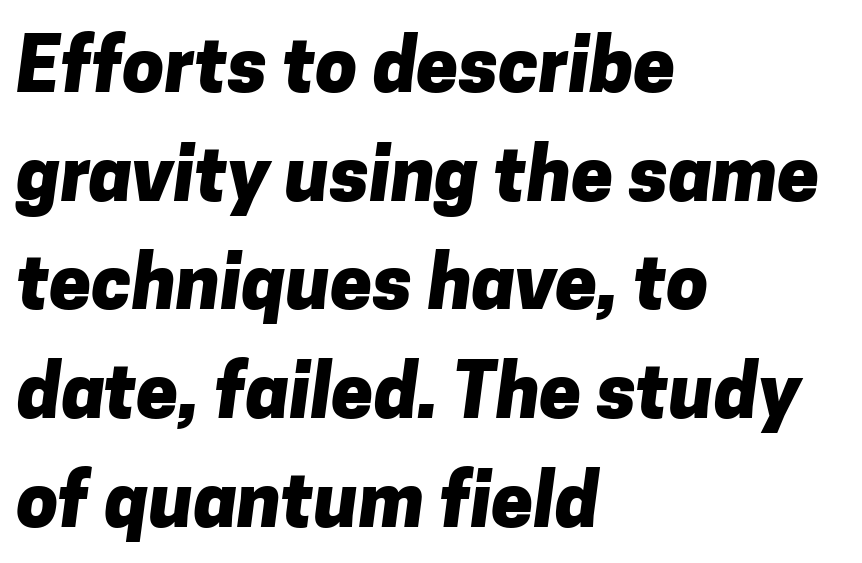
A typesetter would call this zero additional tracking. Quick note: underline off. In CSS terms this would be text-align: left. You'd pick this weight for a headline — it's a proper bold. What kind of face is this? One without serifs — a sans. These lines are rendered in a variable-pitch font.
